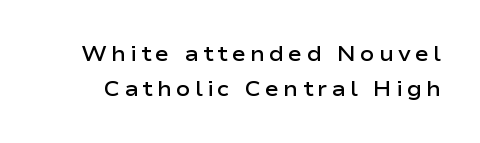
The image shows 21 px text type, upright; set normal line spacing (1.66x), unusually wide letter spacing (+0.2 em), not underlined.
